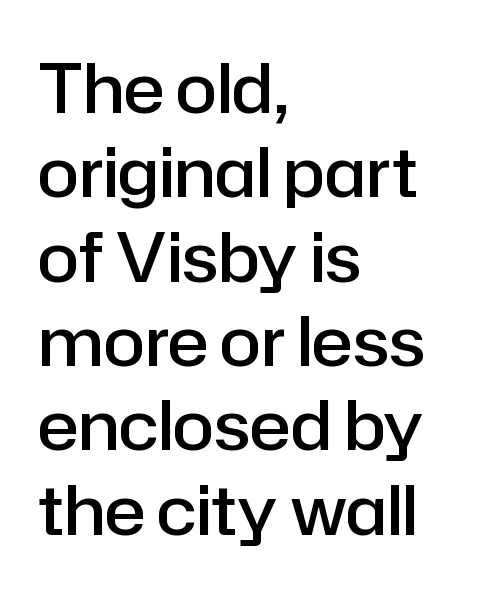
The image shows 68 px semibold sans-serif type, upright; set left-aligned, line spacing 1.24x, normal letter spacing, not underlined; low stroke contrast and a medium x-height.
